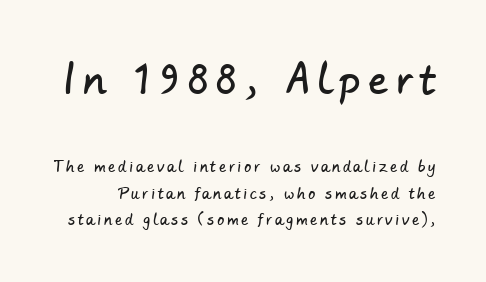
Q: Is the typeface a serif or a sans-serif typeface? A: Sans-serif.
Q: Is the text underlined? A: No.
Q: Is the spacing between letters normal or unusually wide? A: Unusually wide.
Q: Is the spacing between lines tight, normal or loose? A: Loose.
Q: Which block of text is set in a larger size, the first (top) or the second (bottom)? A: The first (top) one.
Q: Width (condensed, normal, or wide)? A: Normal.
Q: Stroke contrast? A: Low.
Q: x-height? A: Small.
Q: Monospaced? A: No.
